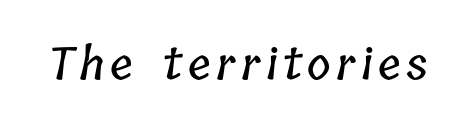
Q: Is the text underlined? A: No.
Q: Width (condensed, normal, or wide)? A: Condensed.
Q: Stroke contrast? A: Low.
Q: x-height? A: Medium.
Q: Monospaced? A: No.
